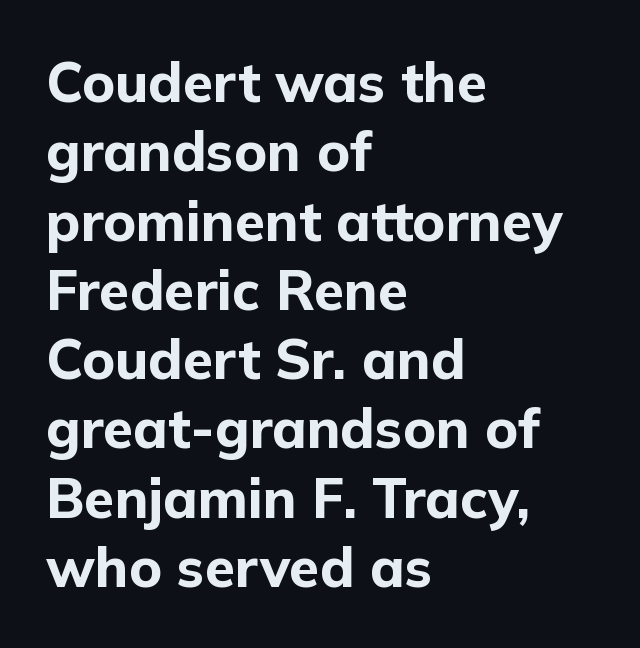
{"serif": "no", "italic": "no", "bold": "yes", "weight": "bold", "width": "normal", "stroke_contrast": "low", "x_height": "medium", "monospaced": "no", "underline": "no", "align": "left", "line_spacing": "normal", "line_spacing_ratio": 1.26, "letter_spacing": "normal", "letter_spacing_em": 0.0, "glyph_px": 55}
